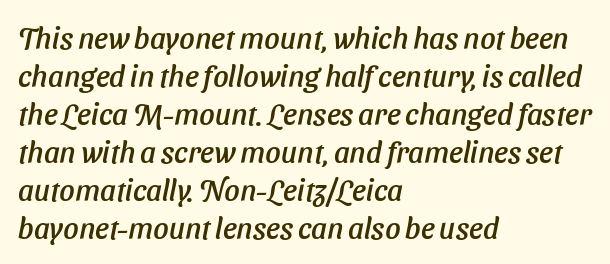
The image shows 30 px text type; set left-aligned, normal line spacing (1.27x), normal letter spacing, not underlined; low stroke contrast and a medium x-height.
